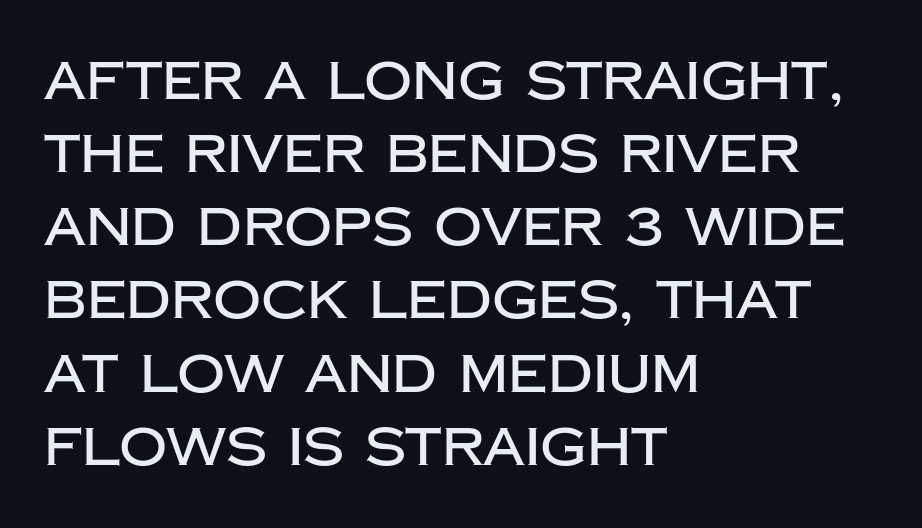
{"serif": "no", "italic": "no", "width": "normal", "stroke_contrast": "low", "x_height": "large", "monospaced": "no", "underline": "no", "align": "left", "line_spacing": "normal", "line_spacing_ratio": 1.38, "letter_spacing": "normal", "letter_spacing_em": 0.0, "glyph_px": 53}
